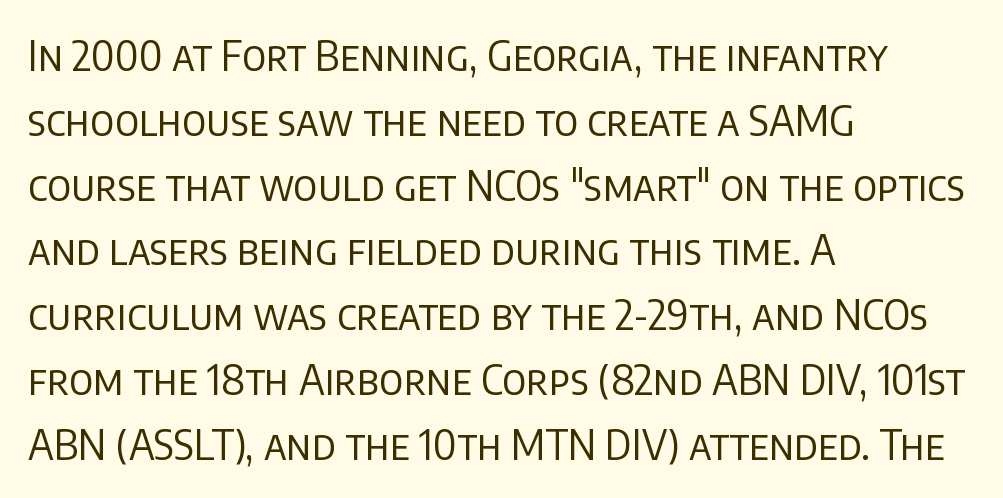
Q: Is the text bold? A: No.
Q: Is the text italic (slanted)? A: No, it is upright.
Q: Is the typeface a serif or a sans-serif typeface? A: Sans-serif.
Q: Is the text underlined? A: No.
Q: How is the paragraph aligned? A: Left-aligned.
Q: Is the spacing between letters normal or unusually wide? A: Normal.
Q: Is the spacing between lines tight, normal or loose? A: Normal.
Q: Width (condensed, normal, or wide)? A: Normal.
Q: Stroke contrast? A: Low.
Q: x-height? A: Large.
Q: Monospaced? A: No.
